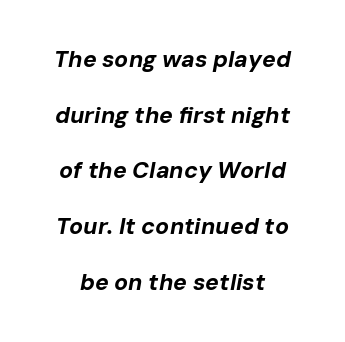
The image shows 23 px bold type, italic (leaning right); set loose line spacing (2.42x), normal letter spacing, not underlined.
